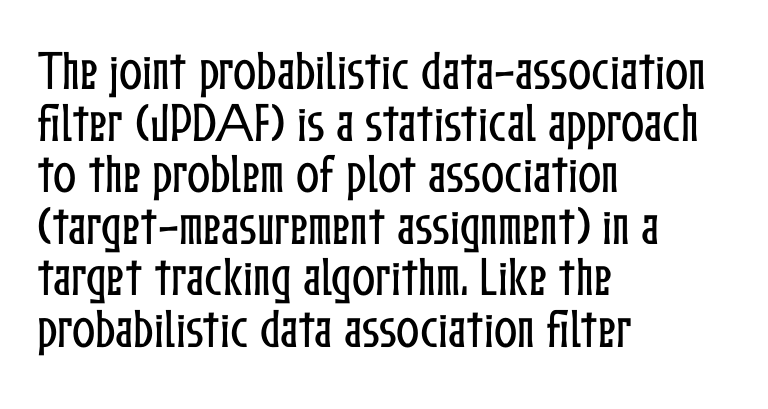
The image shows 43 px condensed type, upright; set left-aligned, line spacing 1.2x, normal letter spacing, not underlined; low stroke contrast and a medium x-height.
